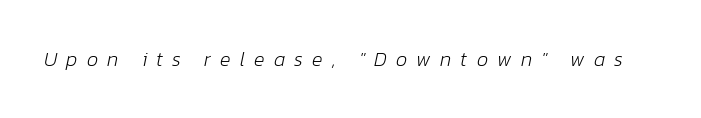
Q: Is the text bold? A: No.
Q: Is the text italic (slanted)? A: Yes, it leans right by about 12 degrees.
Q: Is the text underlined? A: No.
Q: Is the spacing between letters normal or unusually wide? A: Unusually wide.
